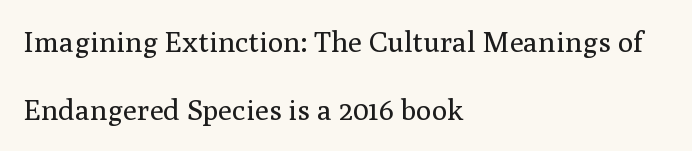
{"serif": "yes", "italic": "no", "bold": "no", "weight": "regular", "width": "normal", "stroke_contrast": "medium", "x_height": "medium", "monospaced": "no", "underline": "no", "align": "left", "line_spacing": "loose", "line_spacing_ratio": 2.33, "letter_spacing": "normal", "letter_spacing_em": 0.0, "glyph_px": 29}
